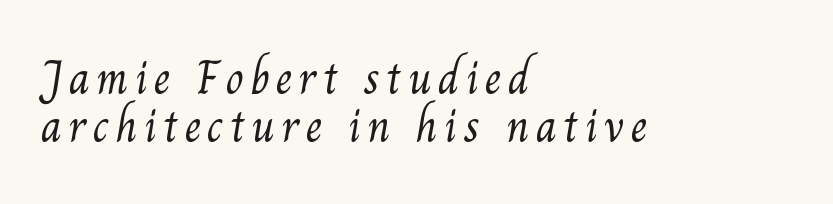
Notice how descenders almost collide with the ascenders below — that's tight leading. Underlining? Definitely not there. Reading down the block, your eye returns to a fixed left position each line. Spacing verdict: proportional, widths tailored to each character. The typeface chosen for these lines features serifs.
